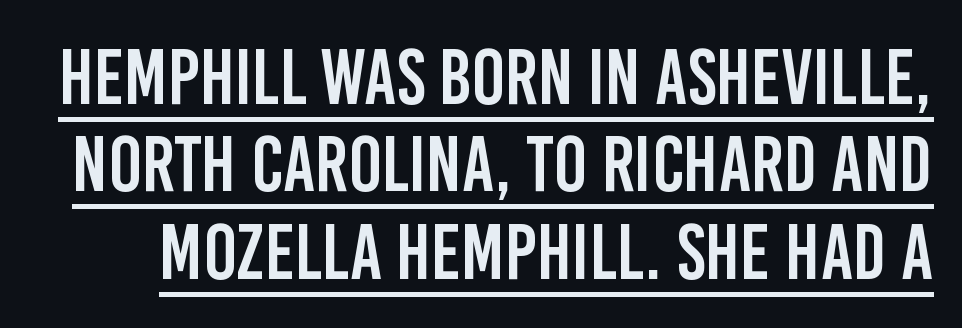
The image shows 78 px condensed sans-serif type, upright; set tight line spacing (1.12x), normal letter spacing, underlined; low stroke contrast and a large x-height.
